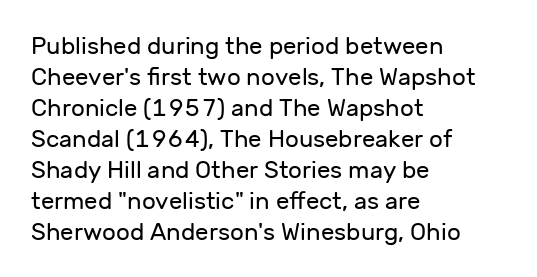
{"italic": "no", "bold": "no", "underline": "no", "align": "left", "line_spacing": "normal", "line_spacing_ratio": 1.29, "letter_spacing": "normal", "letter_spacing_em": 0.0, "glyph_px": 24}
